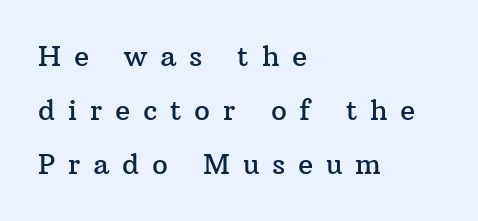
The image shows 28 px serif type, upright; set left-aligned, loose line spacing (1.93x), unusually wide letter spacing (+0.46 em), not underlined; medium stroke contrast and a medium x-height.
